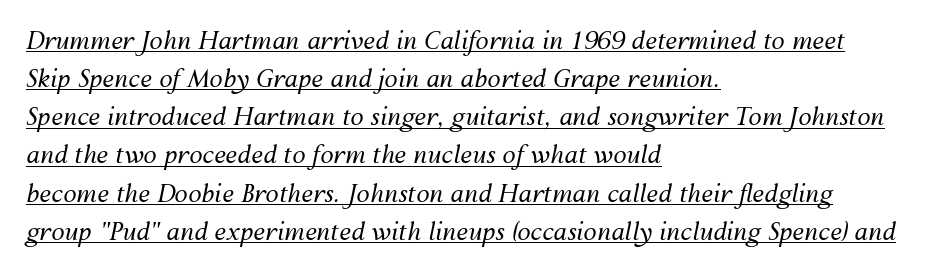
Q: Is the text bold? A: No.
Q: Is the text italic (slanted)? A: Yes, it leans right by about 12 degrees.
Q: Is the text underlined? A: Yes.
Q: How is the paragraph aligned? A: Left-aligned.
Q: Is the spacing between letters normal or unusually wide? A: Normal.
Q: Is the spacing between lines tight, normal or loose? A: Normal.
